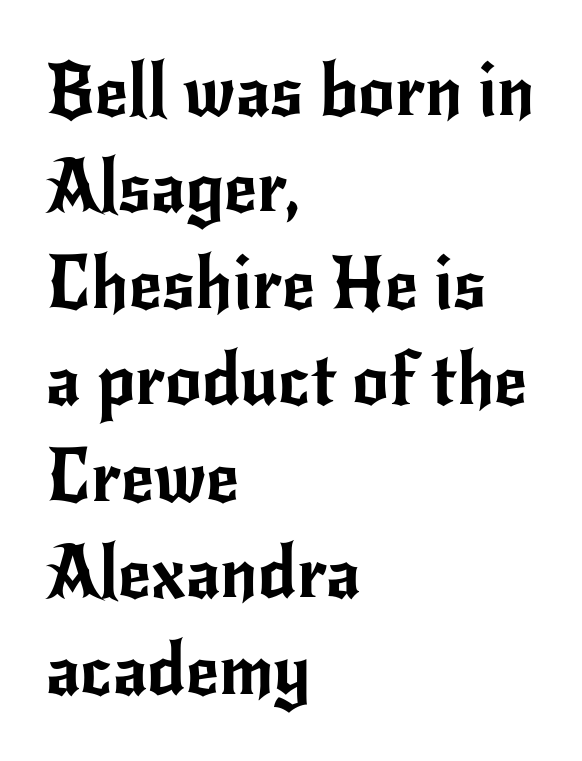
{"serif": "no", "italic": "no", "width": "normal", "stroke_contrast": "low", "x_height": "small", "monospaced": "no", "underline": "no", "align": "left", "line_spacing": "normal", "line_spacing_ratio": 1.34, "letter_spacing": "normal", "letter_spacing_em": 0.0, "glyph_px": 72}
